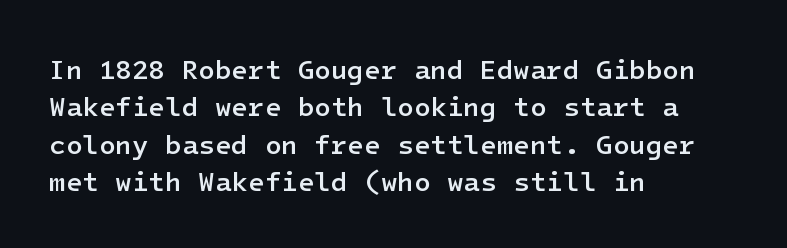
The image shows 27 px text type, upright; set left-aligned, normal line spacing (1.38x), normal letter spacing, not underlined.
